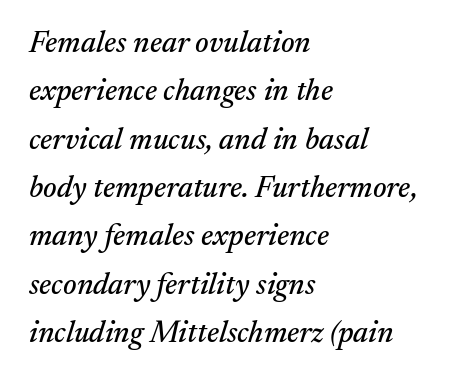
{"serif": "yes", "italic": "yes", "lean": "right", "slant_degrees": 17, "width": "normal", "stroke_contrast": "medium", "x_height": "small", "monospaced": "no", "underline": "no", "align": "left", "line_spacing": "normal", "line_spacing_ratio": 1.56, "letter_spacing": "normal", "letter_spacing_em": 0.0, "glyph_px": 31}
